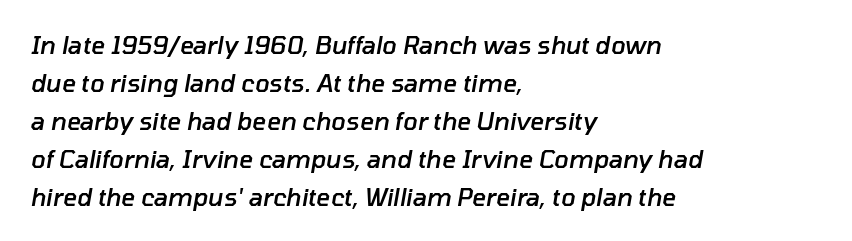
Q: Is the text bold? A: Semi-bold.
Q: Is the text italic (slanted)? A: Yes, it leans right by about 10 degrees.
Q: Is the text underlined? A: No.
Q: How is the paragraph aligned? A: Left-aligned.
Q: Is the spacing between letters normal or unusually wide? A: Normal.
Q: Is the spacing between lines tight, normal or loose? A: Normal.
